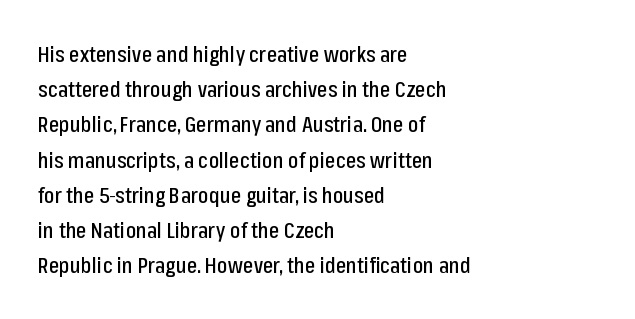
The face used here is rendered with its standard letterfit. A bare baseline throughout the passage. The compositor pushed each line to the left boundary. Regarding leading, the lines here are spaced in the standard way.
